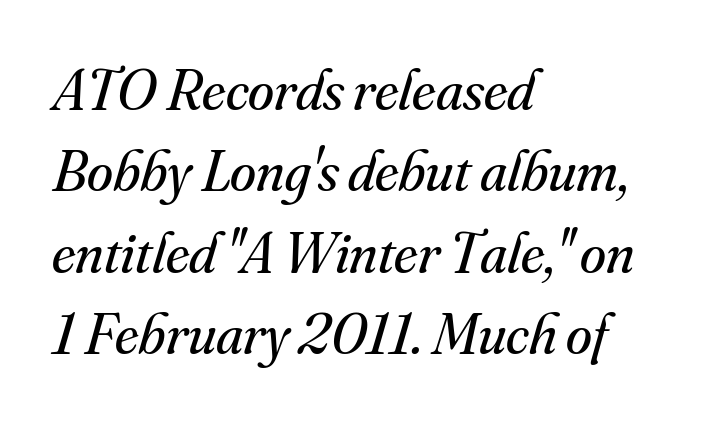
{"serif": "yes", "italic": "yes", "lean": "right", "slant_degrees": 16, "bold": "no", "weight": "regular", "width": "normal", "stroke_contrast": "medium", "x_height": "small", "monospaced": "no", "underline": "no", "align": "left", "line_spacing": "normal", "line_spacing_ratio": 1.38, "letter_spacing": "normal", "letter_spacing_em": 0.0, "glyph_px": 59}
